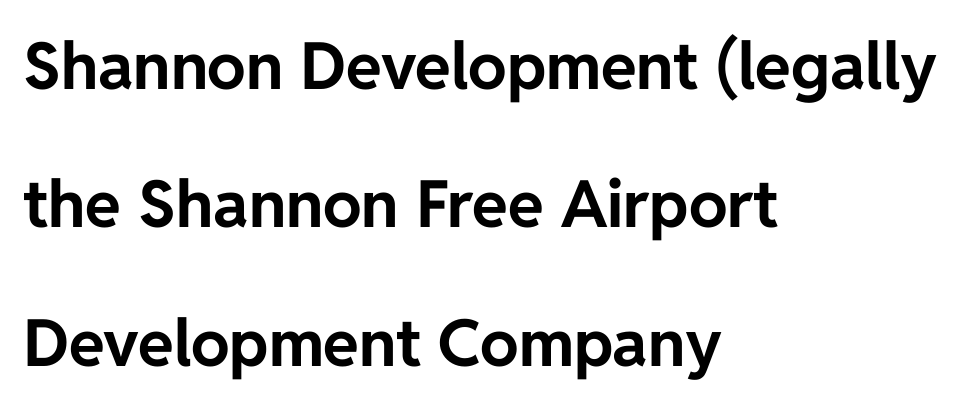
{"serif": "no", "italic": "no", "bold": "yes", "weight": "bold", "width": "normal", "stroke_contrast": "low", "x_height": "medium", "monospaced": "no", "underline": "no", "align": "left", "line_spacing": "loose", "line_spacing_ratio": 2.13, "letter_spacing": "normal", "letter_spacing_em": 0.0, "glyph_px": 65}
